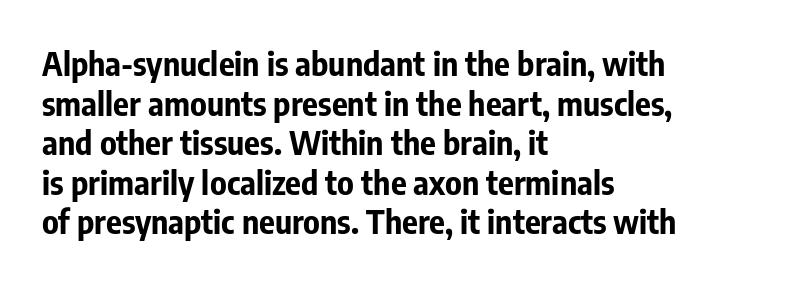
Q: Is the text bold? A: Yes.
Q: Is the text italic (slanted)? A: No, it is upright.
Q: Is the typeface a serif or a sans-serif typeface? A: Sans-serif.
Q: Is the text underlined? A: No.
Q: How is the paragraph aligned? A: Left-aligned.
Q: Is the spacing between letters normal or unusually wide? A: Normal.
Q: Width (condensed, normal, or wide)? A: Condensed.
Q: Stroke contrast? A: Low.
Q: x-height? A: Medium.
Q: Monospaced? A: No.
